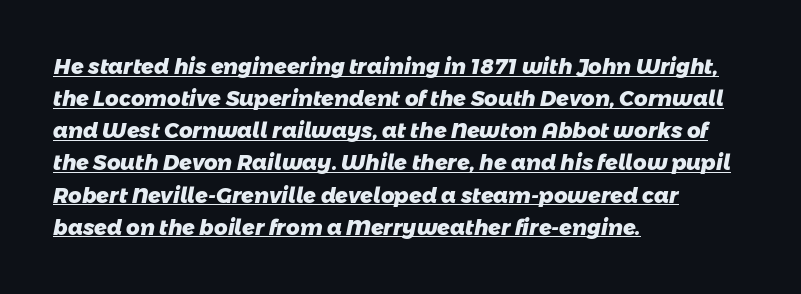
The image shows 21 px bold type; set left-aligned, normal line spacing (1.53x), normal letter spacing, underlined.
